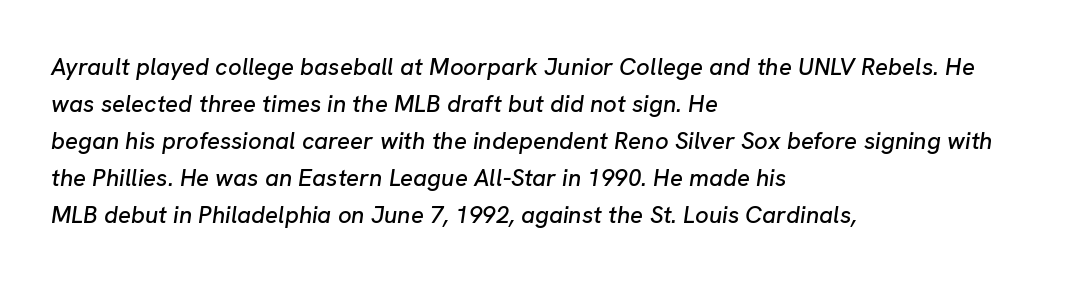
The image shows 24 px text type, italic (leaning right); set left-aligned, normal line spacing (1.54x), normal letter spacing, not underlined.
